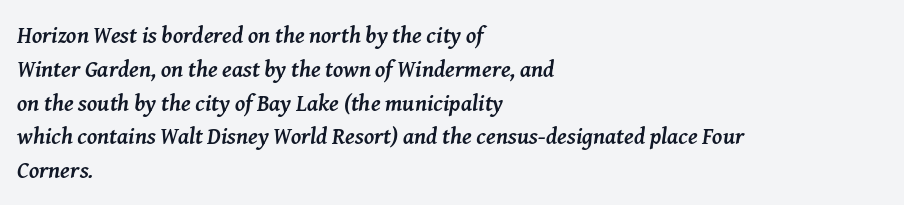
Q: Is the text bold? A: Yes.
Q: Is the text italic (slanted)? A: Yes, it leans right by about 8 degrees.
Q: Is the text underlined? A: No.
Q: How is the paragraph aligned? A: Left-aligned.
Q: Is the spacing between letters normal or unusually wide? A: Normal.
Q: Is the spacing between lines tight, normal or loose? A: Normal.
